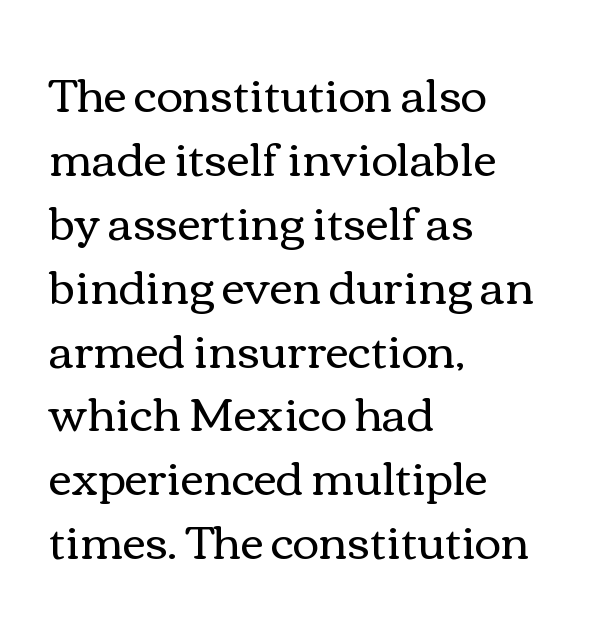
Anything drawn beneath the words? Only blank space. These lines sit exactly where default settings would place them. The cut favours lightness, reaching ordinary text weight at its darkest. These lines stack with their left ends in a neat column. Character widths vary here, with narrow letters taking less room than wide ones. The letters stand upright; this is a roman face.
